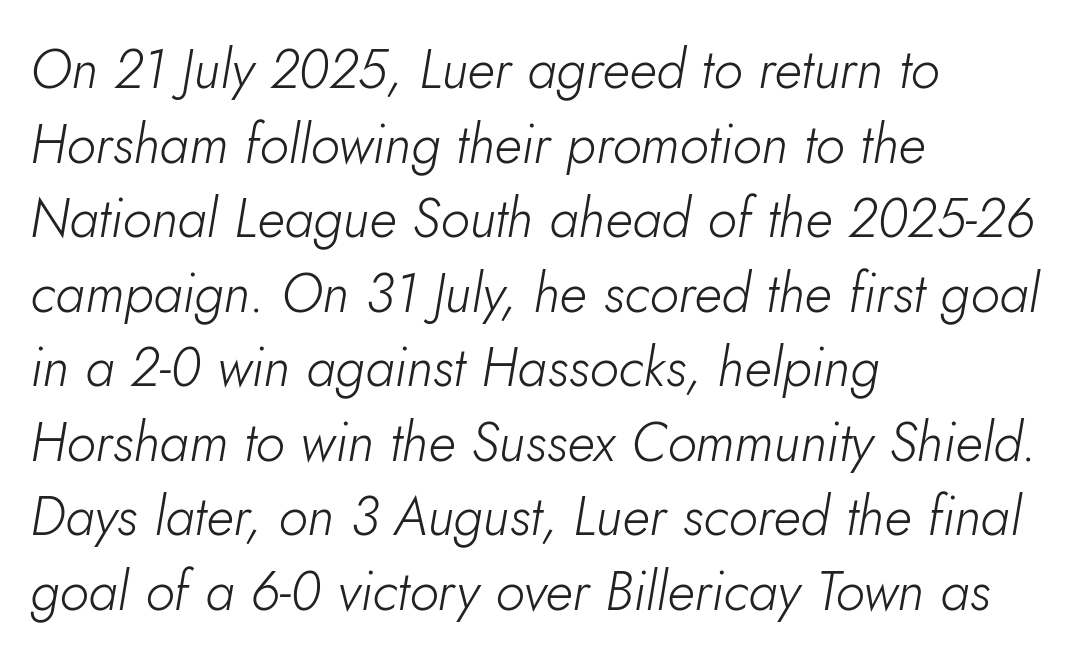
{"italic": "yes", "lean": "right", "slant_degrees": 5, "bold": "no", "weight": "light", "width": "normal", "stroke_contrast": "low", "x_height": "small", "monospaced": "no", "underline": "no", "align": "left", "line_spacing": "normal", "line_spacing_ratio": 1.38, "letter_spacing": "normal", "letter_spacing_em": 0.0, "glyph_px": 54}
